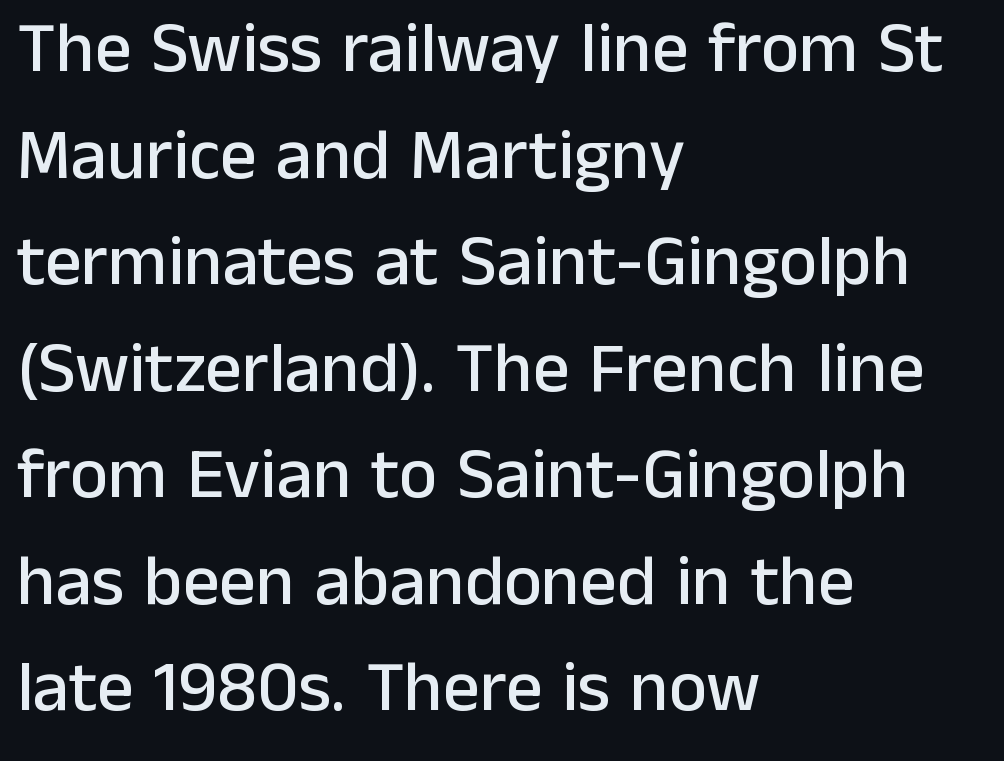
{"serif": "no", "italic": "no", "width": "normal", "stroke_contrast": "low", "x_height": "medium", "monospaced": "no", "underline": "no", "align": "left", "line_spacing": "normal", "line_spacing_ratio": 1.48, "letter_spacing": "normal", "letter_spacing_em": 0.0, "glyph_px": 72}
